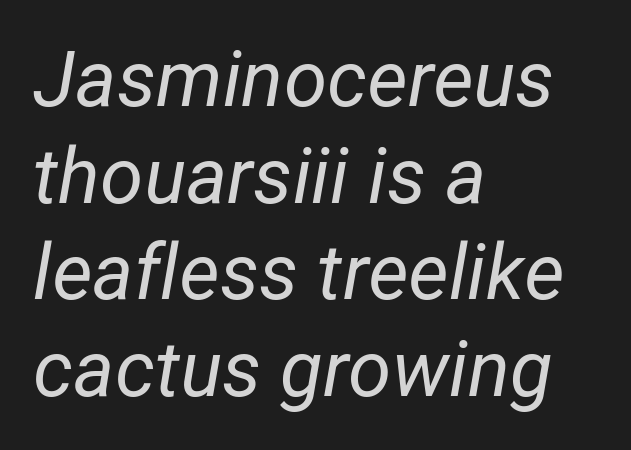
The image shows 78 px regular-weight type, italic (leaning right); set left-aligned, line spacing 1.24x, normal letter spacing, not underlined; low stroke contrast and a medium x-height.
